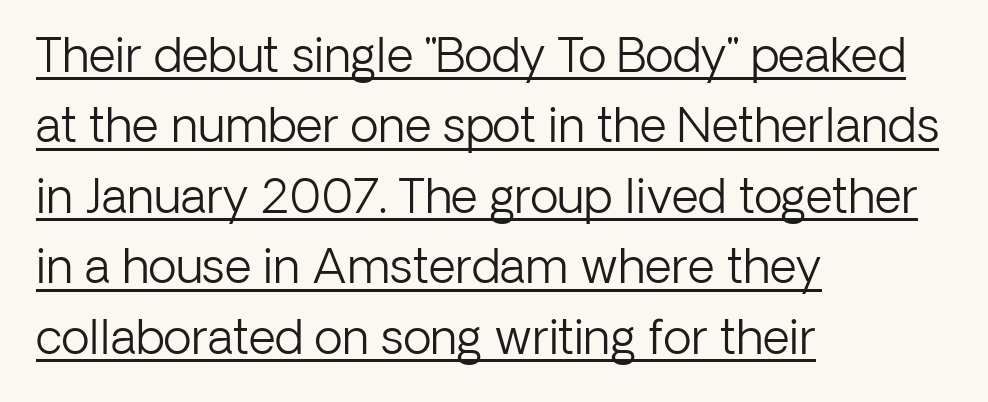
The type family on display is of the sans-serif kind. If you measured baseline to baseline, you'd find a middling distance. Stroke mass is kept to a normal reading level or below. Standard letterfit; no display-style spreading of the glyphs. Every word sits above its own underline. Nope, not italic — everything's standing straight.
